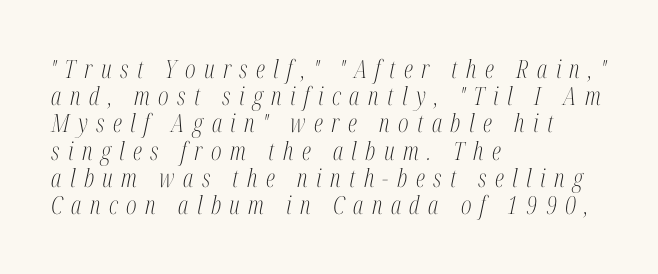
Q: Is the text bold? A: No.
Q: Is the text italic (slanted)? A: Yes, it leans right by about 12 degrees.
Q: Is the text underlined? A: No.
Q: How is the paragraph aligned? A: Left-aligned.
Q: Is the spacing between letters normal or unusually wide? A: Unusually wide.
Q: Is the spacing between lines tight, normal or loose? A: Tight.
